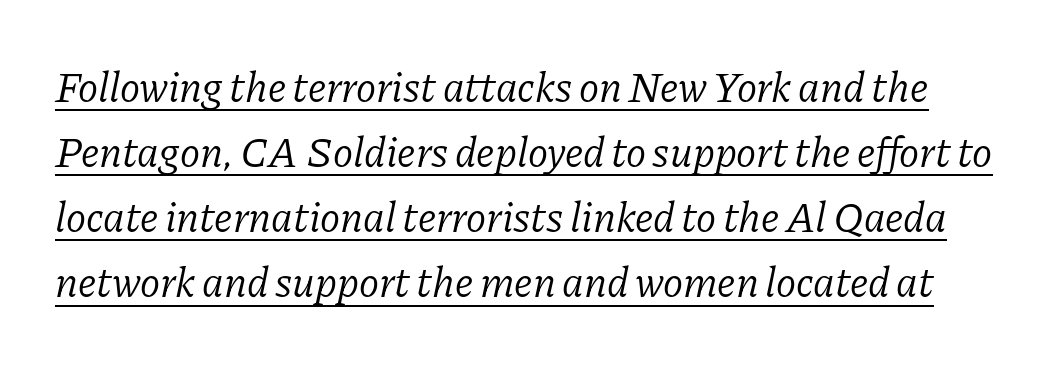
{"serif": "yes", "italic": "yes", "lean": "right", "slant_degrees": 11, "bold": "no", "weight": "light", "width": "normal", "stroke_contrast": "low", "x_height": "medium", "monospaced": "no", "underline": "yes", "line_spacing": "normal", "line_spacing_ratio": 1.55, "letter_spacing": "normal", "letter_spacing_em": 0.0, "glyph_px": 42}
